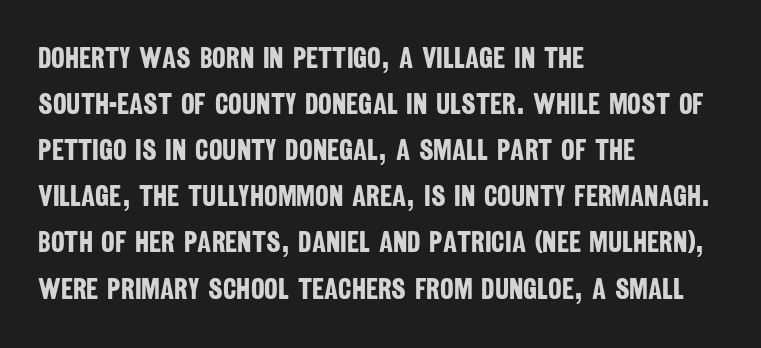
Q: Is the text bold? A: Yes.
Q: Is the typeface a serif or a sans-serif typeface? A: Sans-serif.
Q: Is the text underlined? A: No.
Q: How is the paragraph aligned? A: Left-aligned.
Q: Is the spacing between letters normal or unusually wide? A: Normal.
Q: Is the spacing between lines tight, normal or loose? A: Normal.
Q: Width (condensed, normal, or wide)? A: Condensed.
Q: Stroke contrast? A: Low.
Q: x-height? A: Large.
Q: Monospaced? A: No.
